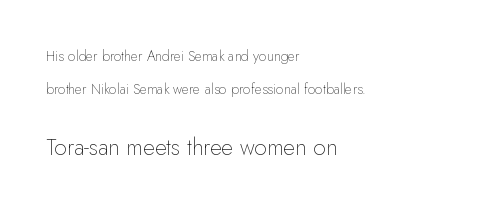
The rendering anchors every line to the left-hand side. Each new line begins a long way beneath the previous one. The letters stand straight up with perfectly vertical stems. The area under the type is left untouched.
